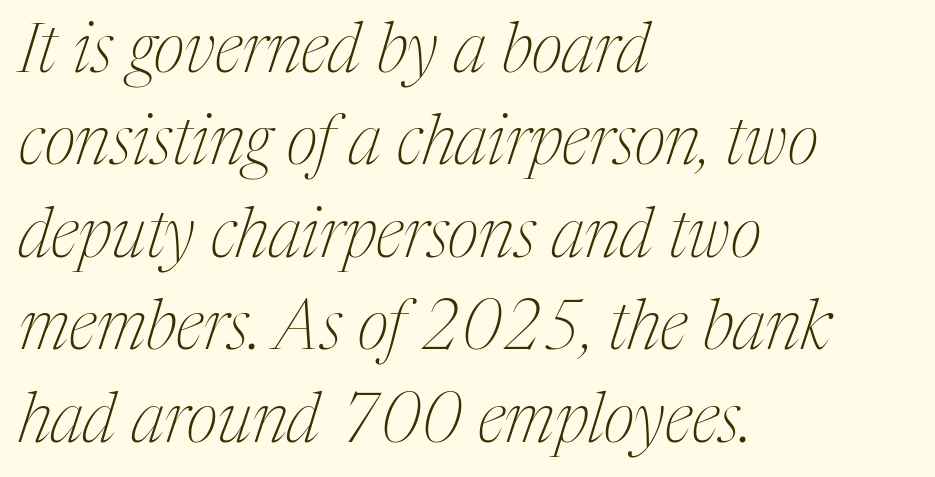
Q: Is the text bold? A: No.
Q: Is the text italic (slanted)? A: Yes, it leans right by about 17 degrees.
Q: Is the typeface a serif or a sans-serif typeface? A: Serif.
Q: Is the text underlined? A: No.
Q: How is the paragraph aligned? A: Left-aligned.
Q: Is the spacing between letters normal or unusually wide? A: Normal.
Q: Is the spacing between lines tight, normal or loose? A: Normal.
Q: Width (condensed, normal, or wide)? A: Condensed.
Q: Stroke contrast? A: Medium.
Q: x-height? A: Medium.
Q: Monospaced? A: No.
